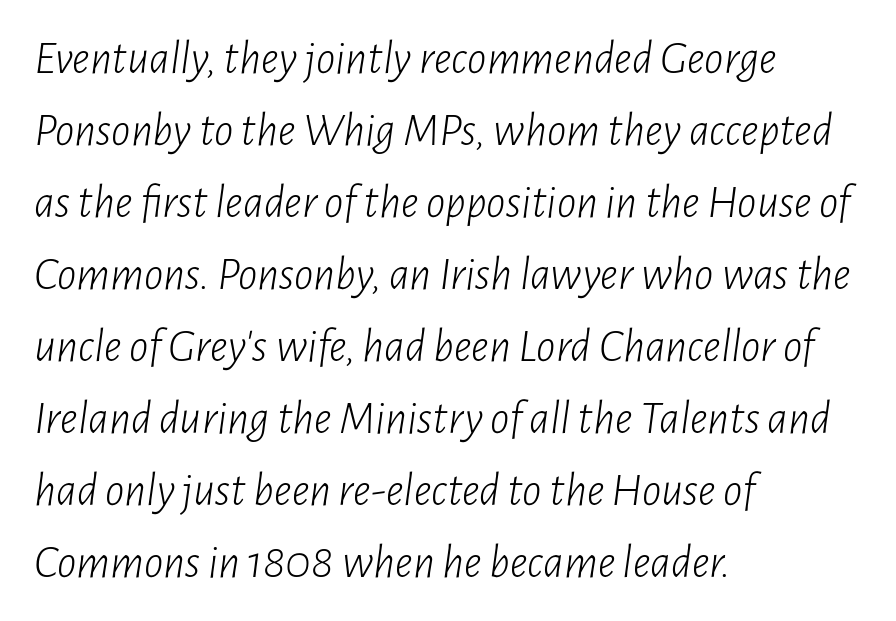
{"italic": "yes", "lean": "right", "slant_degrees": 7, "bold": "no", "weight": "light", "width": "condensed", "stroke_contrast": "low", "x_height": "medium", "monospaced": "no", "underline": "no", "align": "left", "line_spacing": "normal", "line_spacing_ratio": 1.5, "letter_spacing": "normal", "letter_spacing_em": 0.0, "glyph_px": 48}
